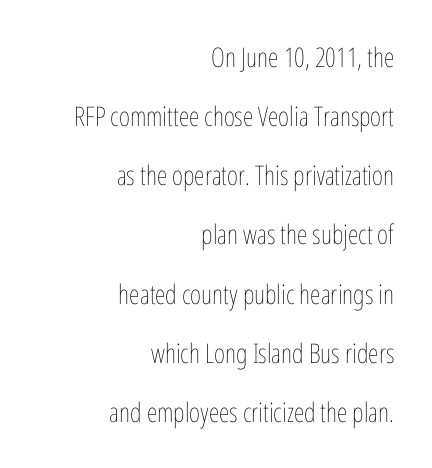
Q: Is the text bold? A: No.
Q: Is the text italic (slanted)? A: No, it is upright.
Q: Is the text underlined? A: No.
Q: How is the paragraph aligned? A: Right-aligned.
Q: Is the spacing between letters normal or unusually wide? A: Normal.
Q: Is the spacing between lines tight, normal or loose? A: Loose.
